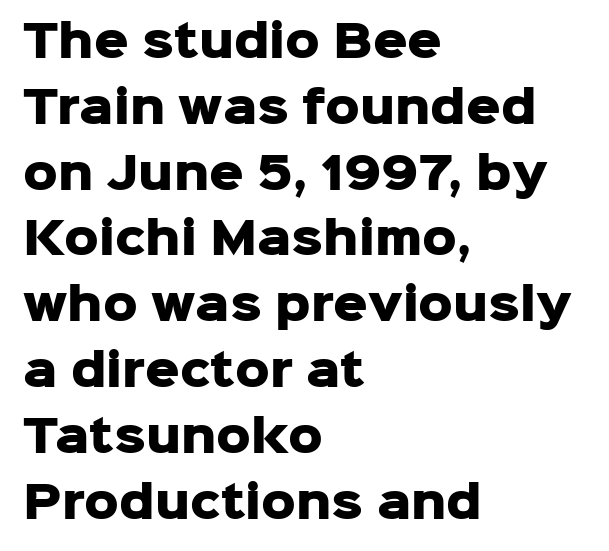
Q: Is the text bold? A: Yes.
Q: Is the text italic (slanted)? A: No, it is upright.
Q: Is the typeface a serif or a sans-serif typeface? A: Sans-serif.
Q: Is the text underlined? A: No.
Q: How is the paragraph aligned? A: Left-aligned.
Q: Is the spacing between letters normal or unusually wide? A: Normal.
Q: Is the spacing between lines tight, normal or loose? A: Normal.
Q: Width (condensed, normal, or wide)? A: Normal.
Q: Stroke contrast? A: Low.
Q: x-height? A: Medium.
Q: Monospaced? A: No.
